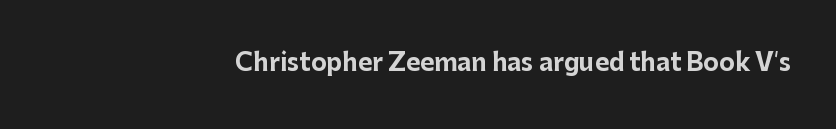
{"italic": "no", "bold": "yes", "underline": "no", "align": "right", "letter_spacing": "normal", "letter_spacing_em": 0.0, "glyph_px": 24}
